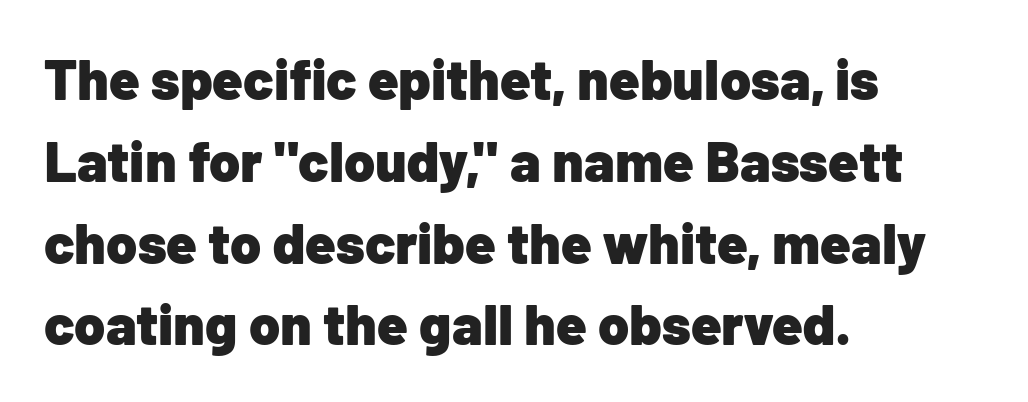
{"serif": "no", "italic": "no", "bold": "yes", "weight": "heavy", "width": "normal", "stroke_contrast": "low", "x_height": "medium", "monospaced": "no", "underline": "no", "align": "left", "line_spacing": "normal", "line_spacing_ratio": 1.46, "letter_spacing": "normal", "letter_spacing_em": 0.0, "glyph_px": 56}
